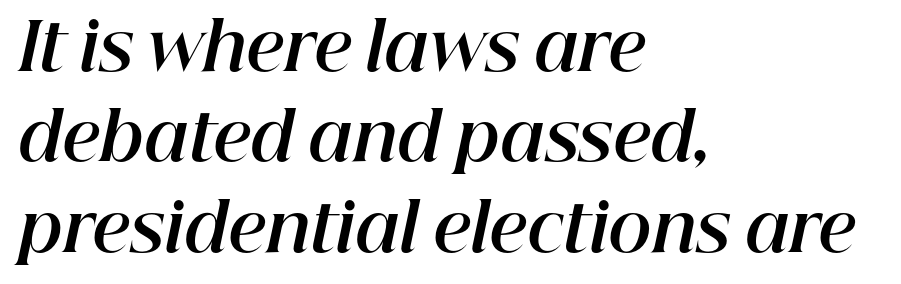
This sample keeps an unexceptional amount of space between lines. The specimen reads as italic at a glance. Between one letter and the next there's only the usual sliver of space. Is this a fixed-width face? No — the glyphs have proportional, varying widths. All the whitespace from short lines collects on the right. This rendering features lettering with no underline.
